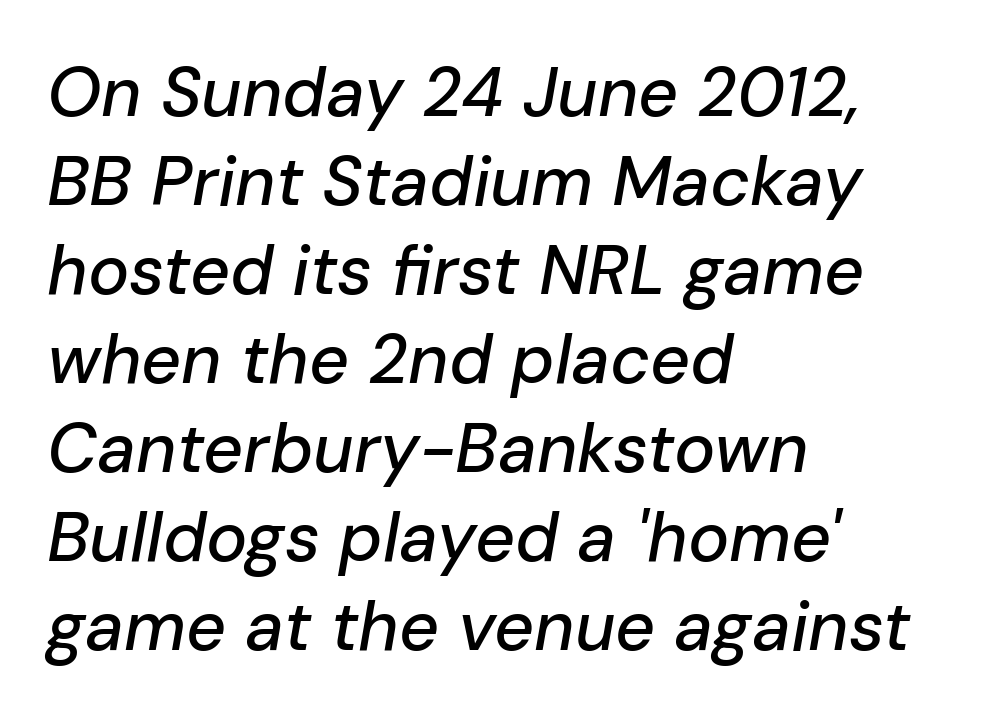
{"italic": "yes", "lean": "right", "slant_degrees": 10, "width": "normal", "stroke_contrast": "low", "x_height": "medium", "monospaced": "no", "underline": "no", "align": "left", "line_spacing": "normal", "line_spacing_ratio": 1.29, "letter_spacing": "normal", "letter_spacing_em": 0.0, "glyph_px": 69}
